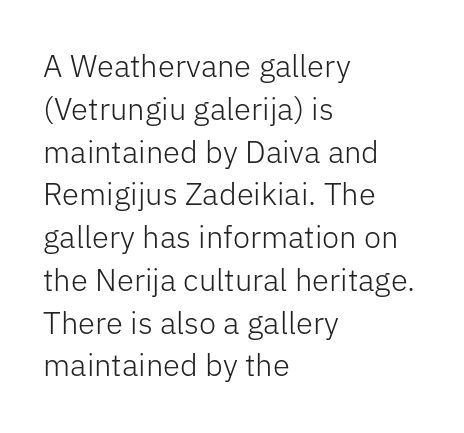
The image shows 31 px light sans-serif type, upright; set left-aligned, normal line spacing (1.38x), normal letter spacing, not underlined; low stroke contrast and a medium x-height.
